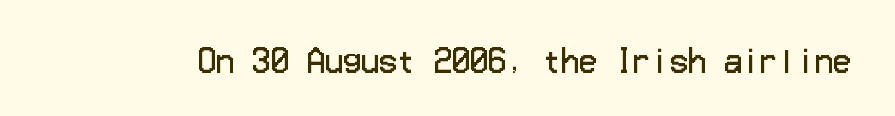
{"serif": "no", "italic": "no", "bold": "no", "weight": "regular", "width": "normal", "stroke_contrast": "low", "x_height": "medium", "underline": "no", "letter_spacing": "normal", "letter_spacing_em": 0.0, "glyph_px": 30}
